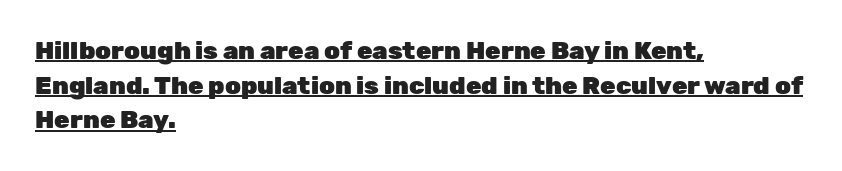
As a designer I'd log this as weight 700, bold. Looks like someone drew a line under every word here. The space between consecutive lines is moderate. Where is the straight margin? On the left. Honestly, the letter spacing is just normal — you wouldn't notice it. Does the lettering tilt? It doesn't — this is upright.
